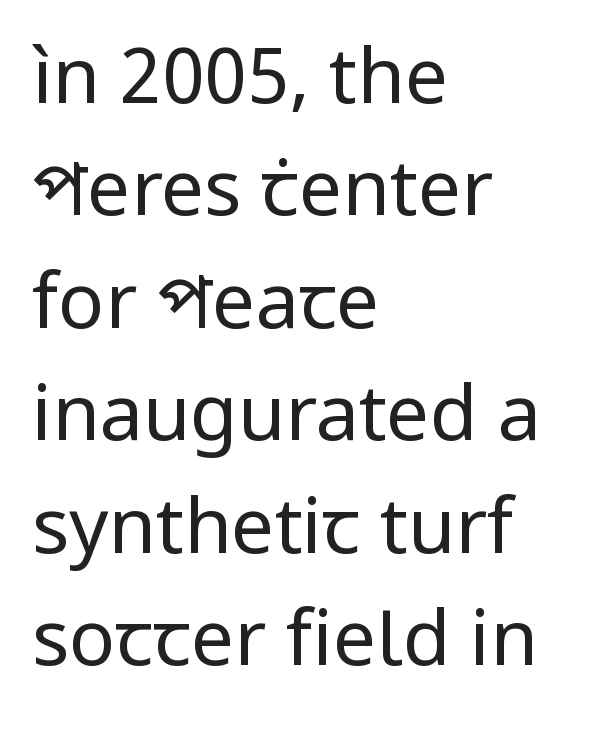
{"serif": "no", "italic": "no", "bold": "no", "weight": "regular", "width": "normal", "stroke_contrast": "low", "x_height": "medium", "monospaced": "no", "underline": "no", "align": "left", "line_spacing": "normal", "line_spacing_ratio": 1.46, "letter_spacing": "normal", "letter_spacing_em": 0.0, "glyph_px": 77}
